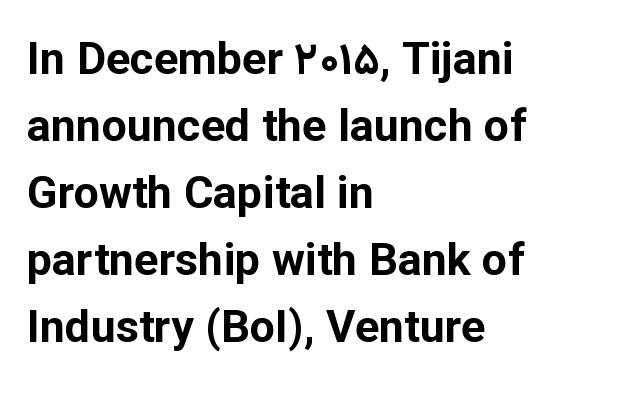
{"serif": "no", "italic": "no", "bold": "yes", "weight": "bold", "width": "normal", "stroke_contrast": "low", "x_height": "medium", "monospaced": "no", "underline": "no", "align": "left", "line_spacing": "normal", "line_spacing_ratio": 1.49, "letter_spacing": "normal", "letter_spacing_em": 0.0, "glyph_px": 45}
